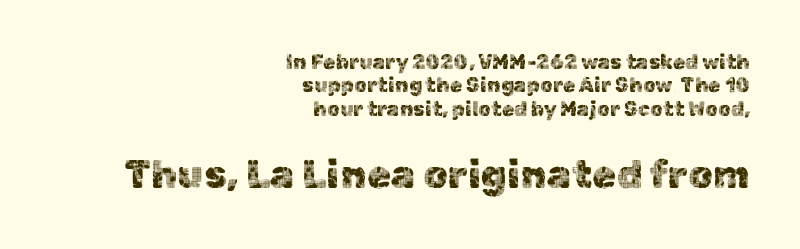
Q: Is the text italic (slanted)? A: No, it is upright.
Q: Is the typeface a serif or a sans-serif typeface? A: Sans-serif.
Q: Is the text underlined? A: No.
Q: How is the paragraph aligned? A: Right-aligned.
Q: Is the spacing between letters normal or unusually wide? A: Normal.
Q: Which block of text is set in a larger size, the first (top) or the second (bottom)? A: The second (bottom) one.
Q: Width (condensed, normal, or wide)? A: Normal.
Q: x-height? A: Medium.
Q: Monospaced? A: No.
